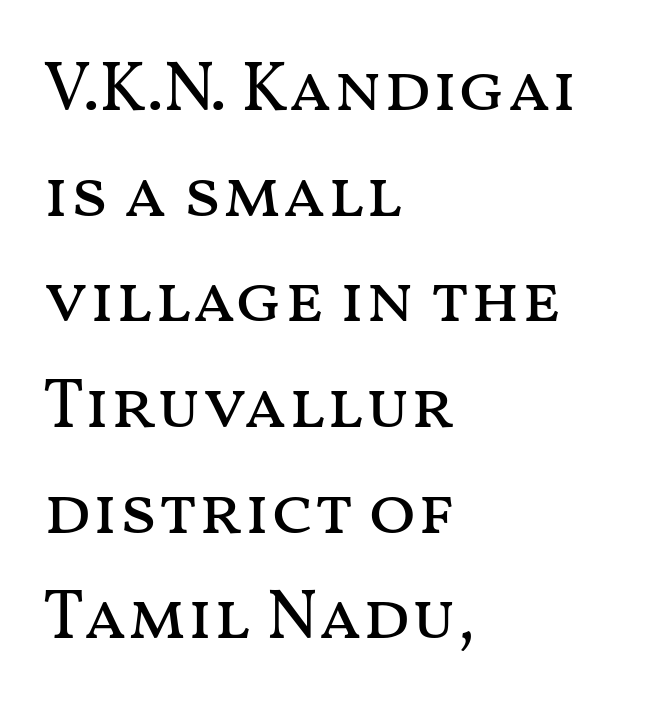
Q: Is the text bold? A: No.
Q: Is the text italic (slanted)? A: No, it is upright.
Q: Is the text underlined? A: No.
Q: How is the paragraph aligned? A: Left-aligned.
Q: Is the spacing between letters normal or unusually wide? A: Normal.
Q: Is the spacing between lines tight, normal or loose? A: Normal.
Q: Width (condensed, normal, or wide)? A: Wide.
Q: Stroke contrast? A: Medium.
Q: x-height? A: Medium.
Q: Monospaced? A: No.
